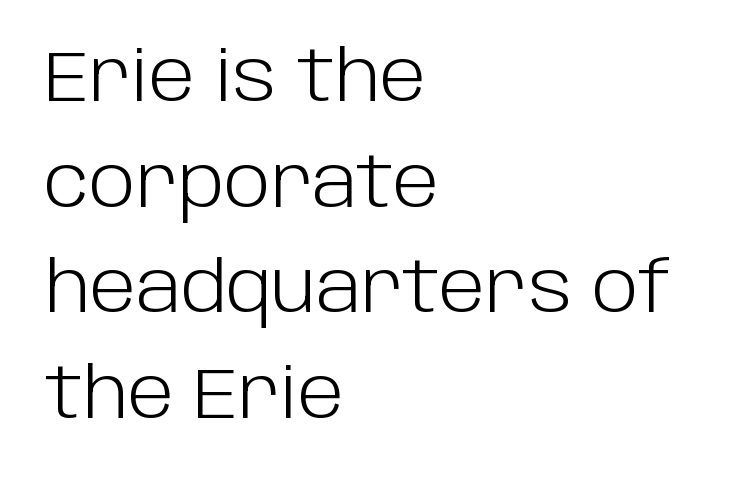
{"serif": "no", "italic": "no", "bold": "no", "weight": "light", "width": "normal", "stroke_contrast": "low", "x_height": "large", "monospaced": "no", "underline": "no", "align": "left", "line_spacing": "normal", "line_spacing_ratio": 1.51, "letter_spacing": "normal", "letter_spacing_em": 0.0, "glyph_px": 70}
